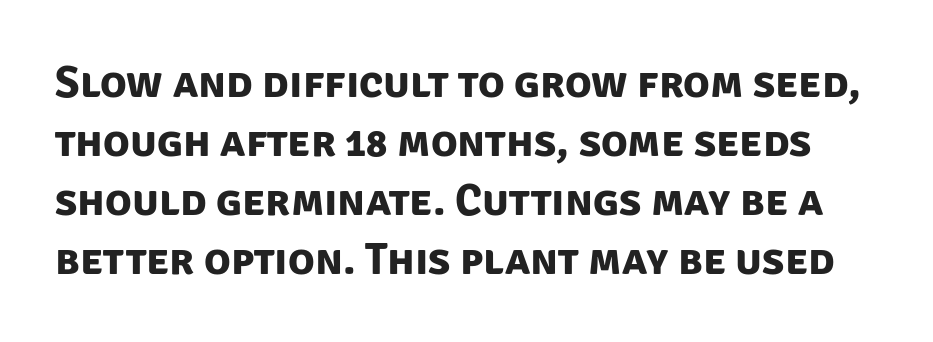
Q: Is the text bold? A: Yes.
Q: Is the typeface a serif or a sans-serif typeface? A: Sans-serif.
Q: Is the text underlined? A: No.
Q: Is the spacing between letters normal or unusually wide? A: Normal.
Q: Is the spacing between lines tight, normal or loose? A: Normal.
Q: Width (condensed, normal, or wide)? A: Normal.
Q: Stroke contrast? A: Low.
Q: x-height? A: Large.
Q: Monospaced? A: No.
